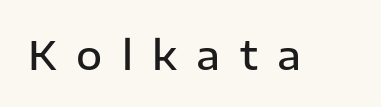
The image shows 40 px semibold sans-serif type, upright; set unusually wide letter spacing (+0.49 em), not underlined; low stroke contrast and a medium x-height.
